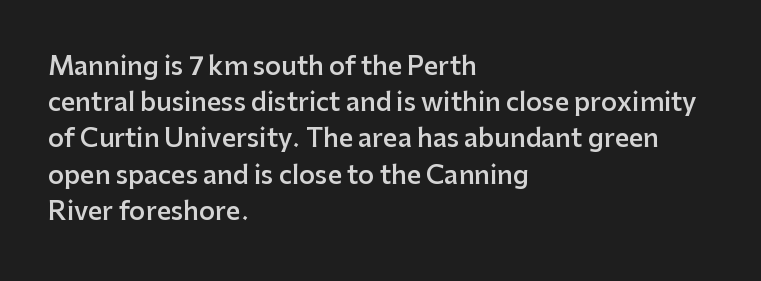
{"italic": "no", "bold": "semi", "underline": "no", "align": "left", "line_spacing": "normal", "line_spacing_ratio": 1.45, "letter_spacing": "normal", "letter_spacing_em": 0.0, "glyph_px": 25}
